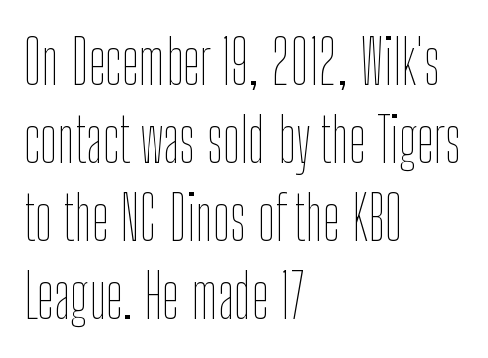
Notice how the passage keeps a crisp vertical edge on the left only. Every stem runs plumb, perpendicular to the baseline. The passage shown has conventional tracking throughout. Each letter keeps its own natural width here, so spacing adapts to shape. Students, observe: this is what conventionally led text looks like.
